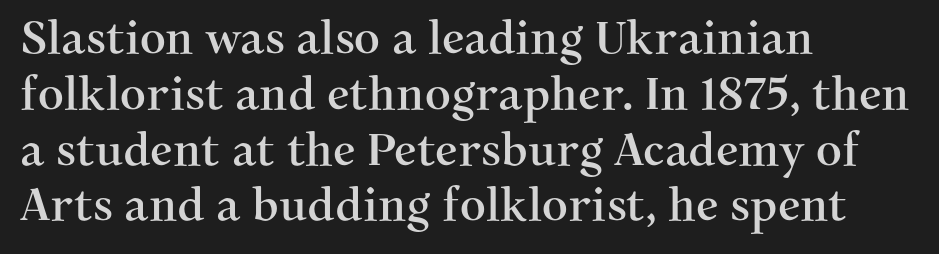
The image shows 45 px serif type, upright; set left-aligned, line spacing 1.24x, normal letter spacing, not underlined; medium stroke contrast and a medium x-height.
